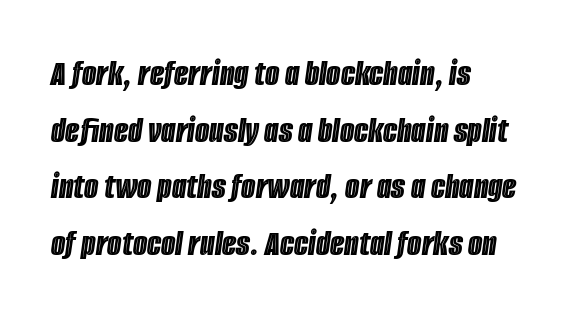
{"italic": "yes", "lean": "right", "slant_degrees": 8, "width": "condensed", "x_height": "large", "monospaced": "no", "underline": "no", "align": "left", "line_spacing": "normal", "line_spacing_ratio": 1.53, "letter_spacing": "normal", "letter_spacing_em": 0.0, "glyph_px": 37}
